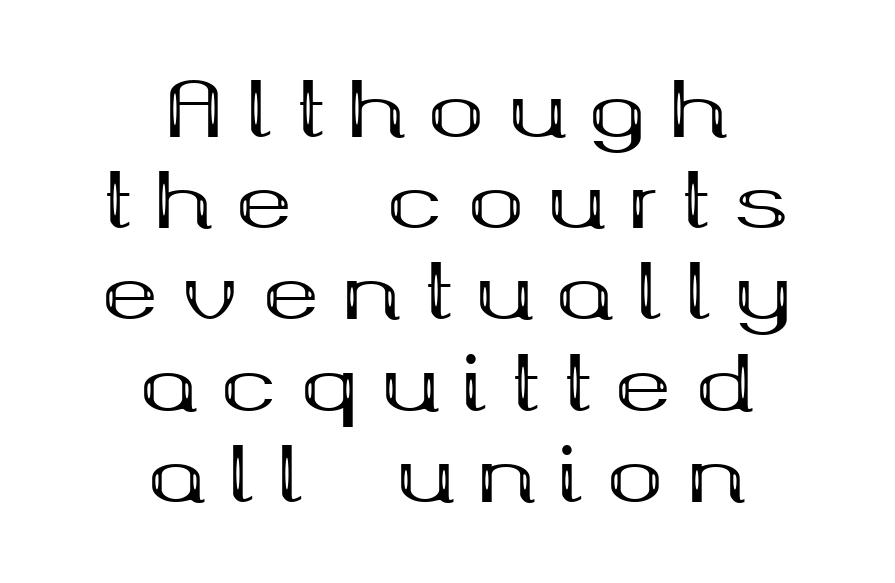
Looks like regular typesetting: each glyph gets only the width it needs. This sample is center-justified, so both line endings float freely. Letters rest on an invisible, unmarked baseline. I'd call this a serif setting — the letters wear small feet. Students, note that the glyphs here are deliberately spaced far apart.
